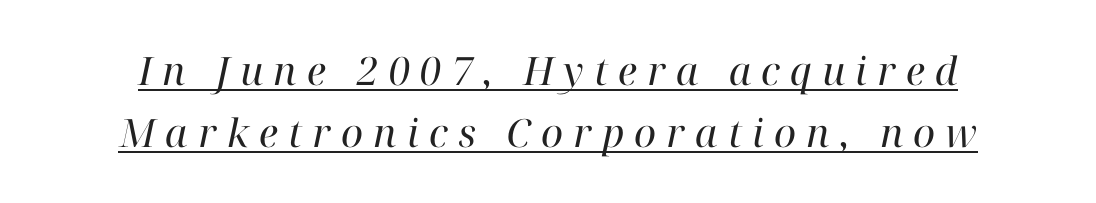
Designer's note — italics engaged. Weight: not bold — regular or lighter. The words here are underlined. Is the letter spacing exaggerated? Yes — the characters are pushed far apart.
